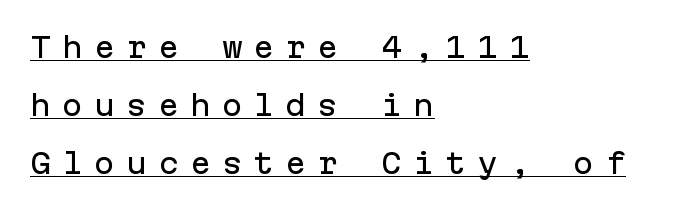
Layout note: lines flush left. Caption: expanded tracking, letters set apart. Grotesque or geometric, the face here clearly has no serifs. Summary of vertical rhythm: relaxed, with wide interline spacing. Italic: no, the glyphs are upright roman.
